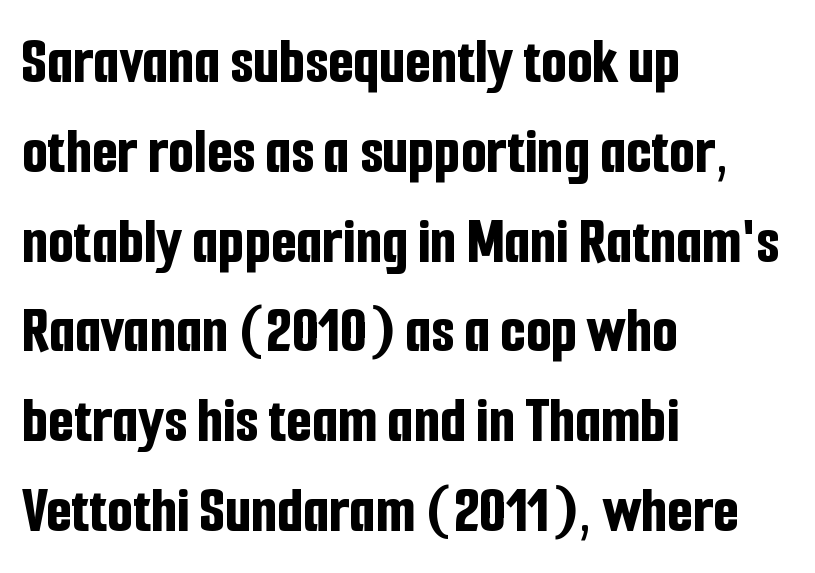
{"serif": "no", "italic": "no", "bold": "yes", "weight": "bold", "width": "condensed", "stroke_contrast": "low", "x_height": "medium", "monospaced": "no", "underline": "no", "align": "left", "line_spacing": "normal", "line_spacing_ratio": 1.36, "letter_spacing": "normal", "letter_spacing_em": 0.0, "glyph_px": 66}
